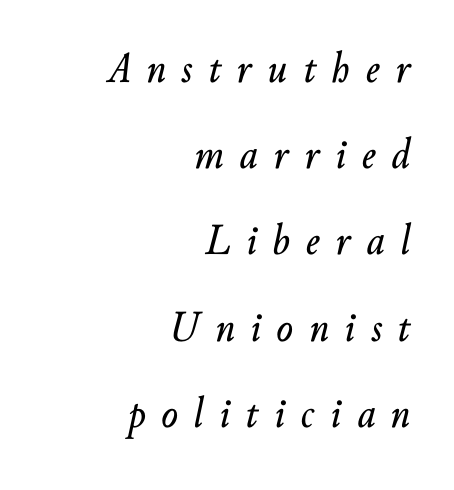
{"italic": "yes", "lean": "right", "slant_degrees": 10, "width": "normal", "stroke_contrast": "low", "x_height": "small", "monospaced": "no", "underline": "no", "align": "right", "line_spacing": "loose", "line_spacing_ratio": 1.96, "letter_spacing": "wide", "letter_spacing_em": 0.36, "glyph_px": 44}
